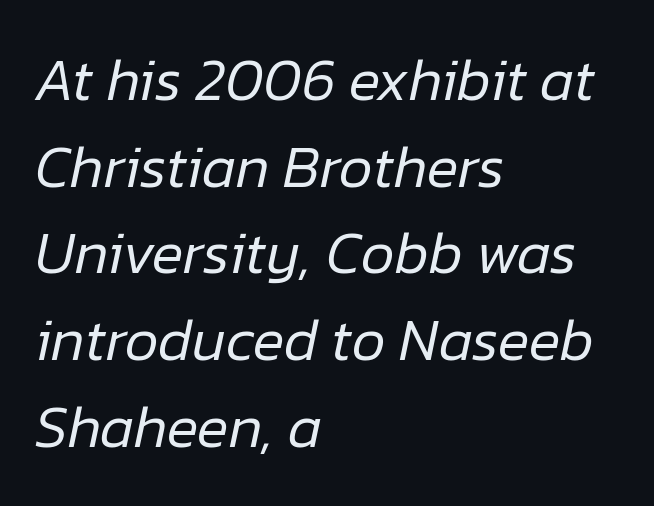
Q: Is the text bold? A: No.
Q: Is the text italic (slanted)? A: Yes, it leans right by about 12 degrees.
Q: Is the text underlined? A: No.
Q: How is the paragraph aligned? A: Left-aligned.
Q: Is the spacing between letters normal or unusually wide? A: Normal.
Q: Is the spacing between lines tight, normal or loose? A: Normal.
Q: Width (condensed, normal, or wide)? A: Normal.
Q: Stroke contrast? A: Low.
Q: x-height? A: Medium.
Q: Monospaced? A: No.
